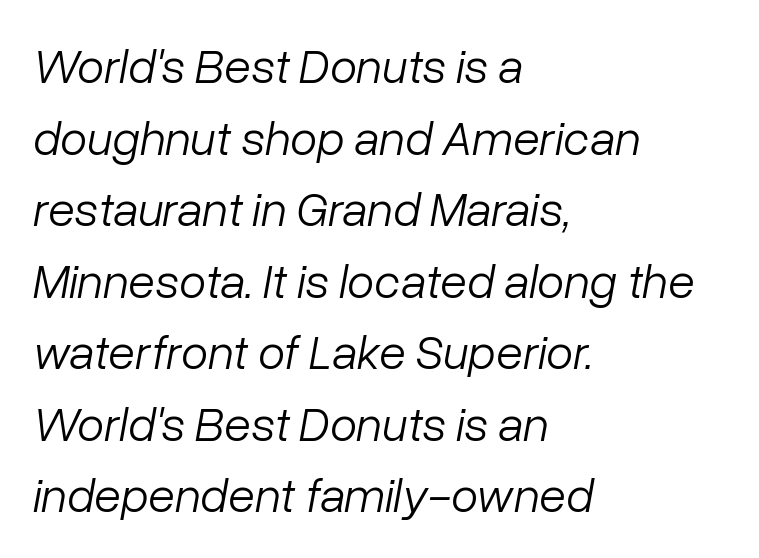
Q: Is the text bold? A: No.
Q: Is the text italic (slanted)? A: Yes, it leans right by about 10 degrees.
Q: Is the text underlined? A: No.
Q: How is the paragraph aligned? A: Left-aligned.
Q: Is the spacing between letters normal or unusually wide? A: Normal.
Q: Is the spacing between lines tight, normal or loose? A: Normal.
Q: Width (condensed, normal, or wide)? A: Normal.
Q: Stroke contrast? A: Low.
Q: x-height? A: Medium.
Q: Monospaced? A: No.
